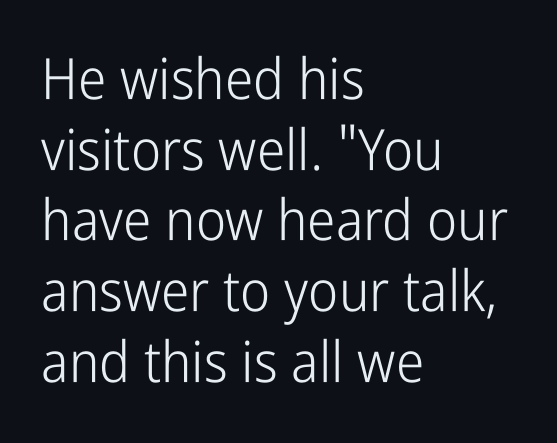
{"serif": "no", "italic": "no", "bold": "no", "weight": "light", "width": "condensed", "stroke_contrast": "low", "x_height": "medium", "monospaced": "no", "underline": "no", "align": "left", "line_spacing_ratio": 1.24, "letter_spacing": "normal", "letter_spacing_em": 0.0, "glyph_px": 57}
